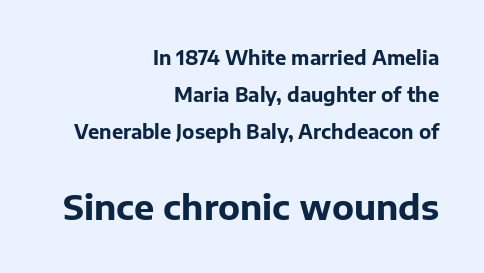
{"serif": "no", "italic": "no", "bold": "yes", "weight": "bold", "width": "normal", "stroke_contrast": "low", "x_height": "medium", "monospaced": "no", "underline": "no", "align": "right", "line_spacing": "loose", "line_spacing_ratio": 1.96, "letter_spacing": "normal", "letter_spacing_em": 0.0, "larger_block": "second", "size_ratio": 1.79, "glyph_px": 34}
